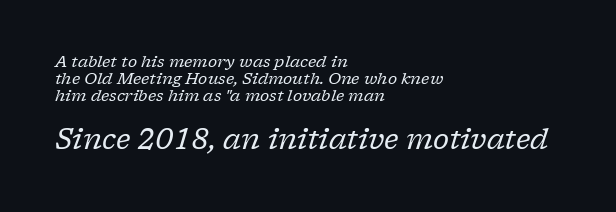
Q: Is the text bold? A: No.
Q: Is the text italic (slanted)? A: Yes, it leans right by about 17 degrees.
Q: Is the typeface a serif or a sans-serif typeface? A: Serif.
Q: Is the text underlined? A: No.
Q: How is the paragraph aligned? A: Left-aligned.
Q: Is the spacing between letters normal or unusually wide? A: Normal.
Q: Is the spacing between lines tight, normal or loose? A: Tight.
Q: Which block of text is set in a larger size, the first (top) or the second (bottom)? A: The second (bottom) one.
Q: Width (condensed, normal, or wide)? A: Normal.
Q: Stroke contrast? A: Low.
Q: x-height? A: Medium.
Q: Monospaced? A: No.
